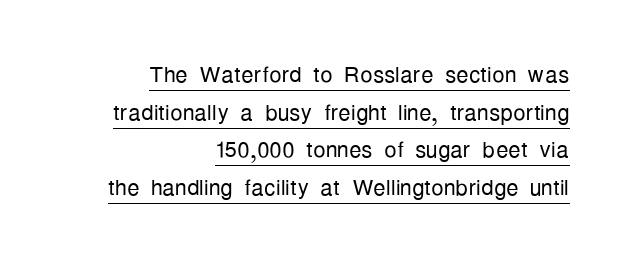
Q: Is the text bold? A: No.
Q: Is the text italic (slanted)? A: No, it is upright.
Q: Is the typeface a serif or a sans-serif typeface? A: Sans-serif.
Q: Is the text underlined? A: Yes.
Q: How is the paragraph aligned? A: Right-aligned.
Q: Is the spacing between letters normal or unusually wide? A: Normal.
Q: Width (condensed, normal, or wide)? A: Condensed.
Q: Stroke contrast? A: Low.
Q: x-height? A: Medium.
Q: Monospaced? A: No.
